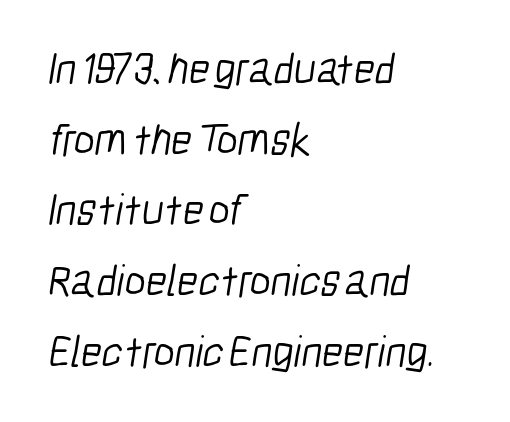
Compared with typical paragraphs, the rows here are spaced about the same. The cut favours lightness, reaching ordinary text weight at its darkest. Honestly, the letter spacing is just normal — you wouldn't notice it. Teacher's note: observe the even left margin — that is flush-left alignment. Regarding serifs, this sample does without them.
